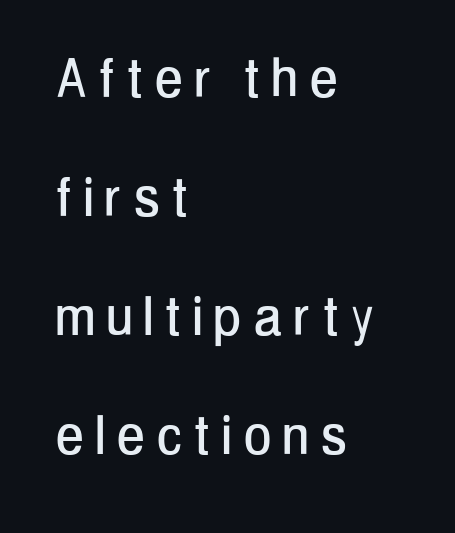
The image shows 65 px condensed sans-serif type, upright; set left-aligned, line spacing 1.83x, unusually wide letter spacing (+0.2 em), not underlined; low stroke contrast and a medium x-height.
